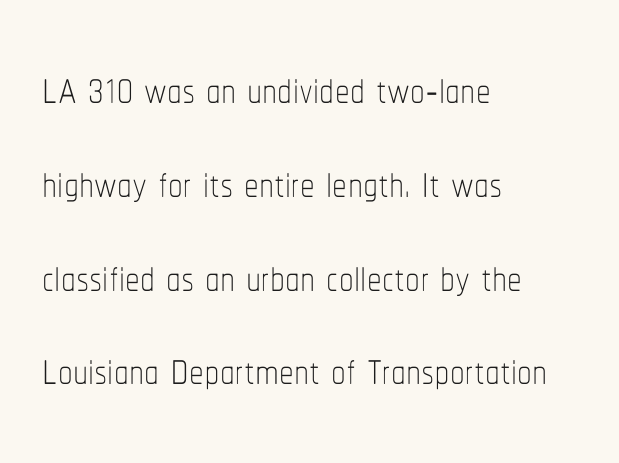
{"italic": "no", "bold": "no", "weight": "thin", "width": "condensed", "stroke_contrast": "low", "x_height": "medium", "monospaced": "no", "underline": "no", "align": "left", "line_spacing": "normal", "line_spacing_ratio": 1.59, "letter_spacing": "normal", "letter_spacing_em": 0.0, "glyph_px": 59}
